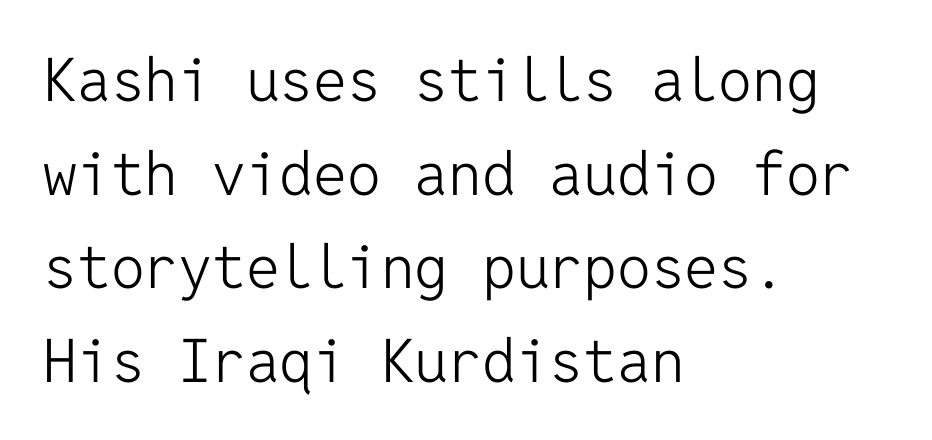
Q: Is the text bold? A: No.
Q: Is the text italic (slanted)? A: No, it is upright.
Q: Is the typeface a serif or a sans-serif typeface? A: Sans-serif.
Q: Is the text underlined? A: No.
Q: How is the paragraph aligned? A: Left-aligned.
Q: Is the spacing between letters normal or unusually wide? A: Normal.
Q: Is the spacing between lines tight, normal or loose? A: Normal.
Q: Width (condensed, normal, or wide)? A: Normal.
Q: Stroke contrast? A: Low.
Q: x-height? A: Medium.
Q: Monospaced? A: Yes.
